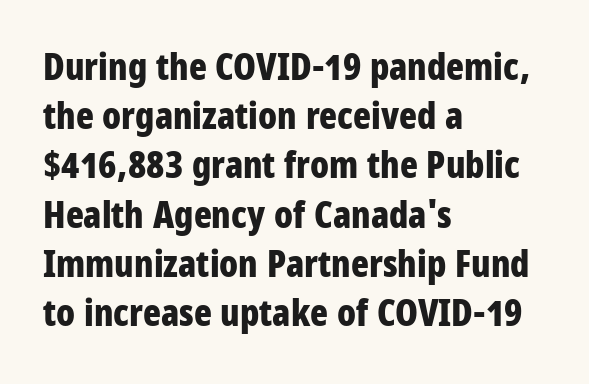
The image shows 37 px bold, condensed sans-serif type, upright; set left-aligned, normal line spacing (1.33x), normal letter spacing, not underlined; low stroke contrast and a large x-height.
